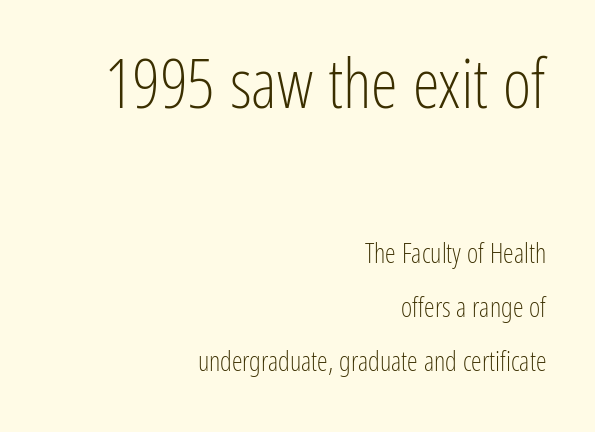
{"serif": "no", "italic": "no", "bold": "no", "weight": "light", "width": "condensed", "stroke_contrast": "low", "x_height": "medium", "monospaced": "no", "underline": "no", "align": "right", "line_spacing": "loose", "line_spacing_ratio": 2.0, "letter_spacing": "normal", "letter_spacing_em": 0.0, "larger_block": "first", "size_ratio": 2.52, "glyph_px": 68}
